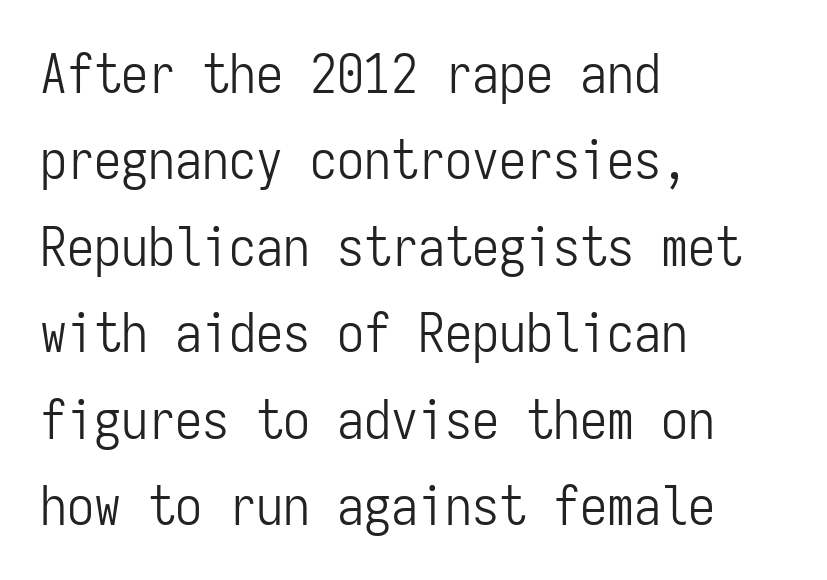
{"serif": "no", "italic": "no", "bold": "no", "weight": "light", "width": "condensed", "stroke_contrast": "low", "x_height": "medium", "monospaced": "yes", "underline": "no", "align": "left", "line_spacing": "normal", "line_spacing_ratio": 1.6, "letter_spacing": "normal", "letter_spacing_em": 0.0, "glyph_px": 54}
